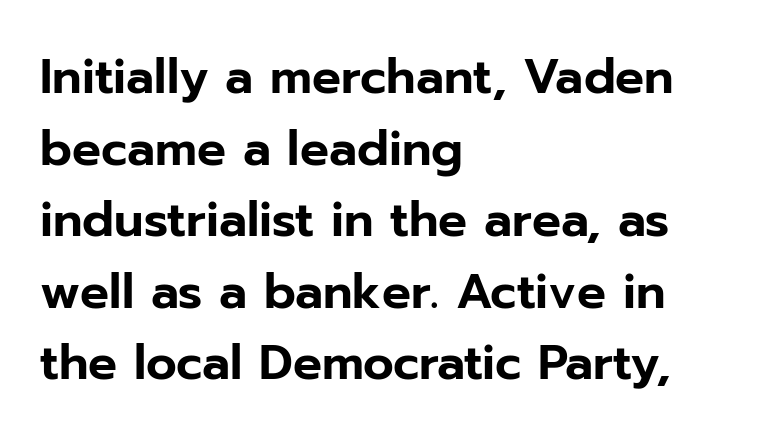
Plain, unruled lines of type. Vertically, the passage feels balanced, rows spaced as you'd expect. Alignment: flush left. Type style note: lacks serifs.
